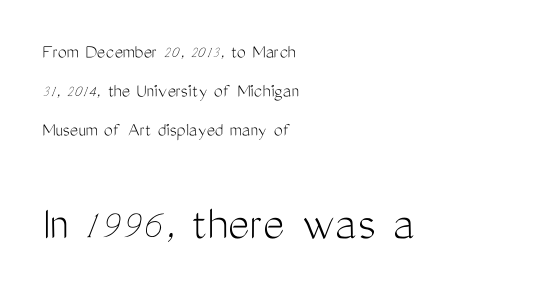
{"serif": "no", "italic": "no", "bold": "no", "weight": "light", "width": "condensed", "stroke_contrast": "medium", "x_height": "medium", "monospaced": "no", "underline": "no", "align": "left", "line_spacing": "loose", "line_spacing_ratio": 1.96, "letter_spacing": "normal", "letter_spacing_em": 0.0, "larger_block": "second", "size_ratio": 2.55, "glyph_px": 51}
